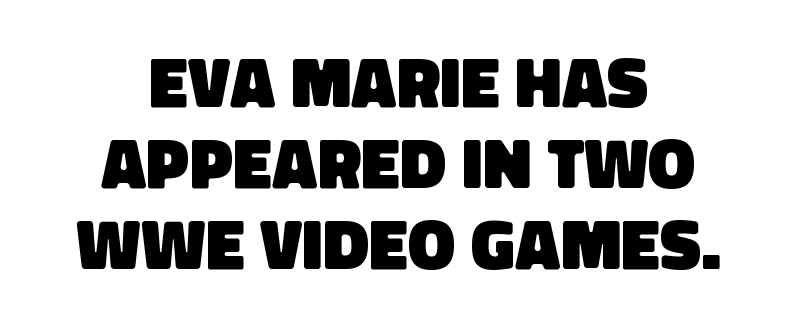
The designer went with a sans here, leaving each stem footless. Compared with typical paragraphs, the rows here are closer together. Do the characters align in a grid? No, the font is proportional. Tracking here is standard; glyphs follow each other at the usual distance.
